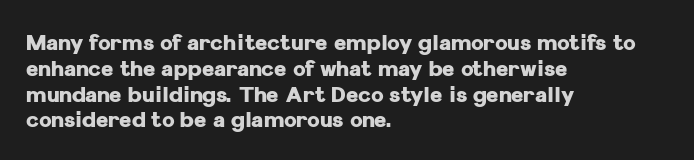
Q: Is the text bold? A: Yes.
Q: Is the text italic (slanted)? A: No, it is upright.
Q: Is the text underlined? A: No.
Q: How is the paragraph aligned? A: Left-aligned.
Q: Is the spacing between letters normal or unusually wide? A: Normal.
